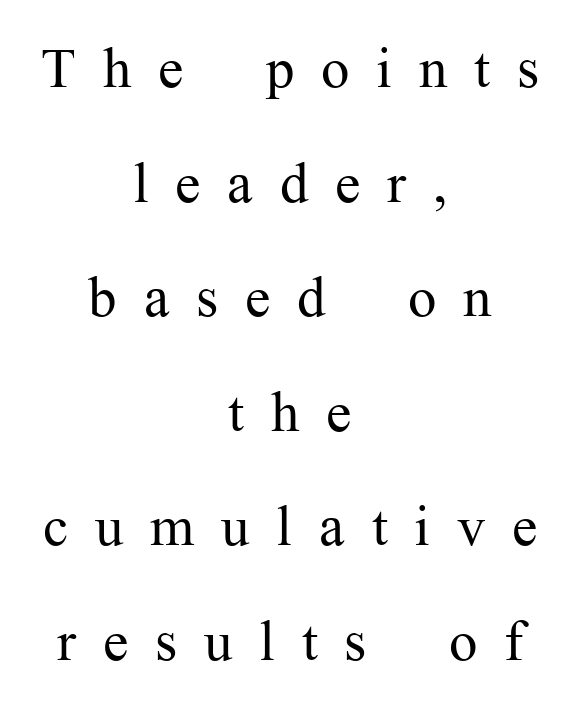
{"serif": "yes", "italic": "no", "bold": "no", "weight": "regular", "width": "normal", "stroke_contrast": "medium", "x_height": "medium", "monospaced": "no", "underline": "no", "align": "center", "line_spacing": "loose", "line_spacing_ratio": 2.01, "letter_spacing": "wide", "letter_spacing_em": 0.47, "glyph_px": 57}
